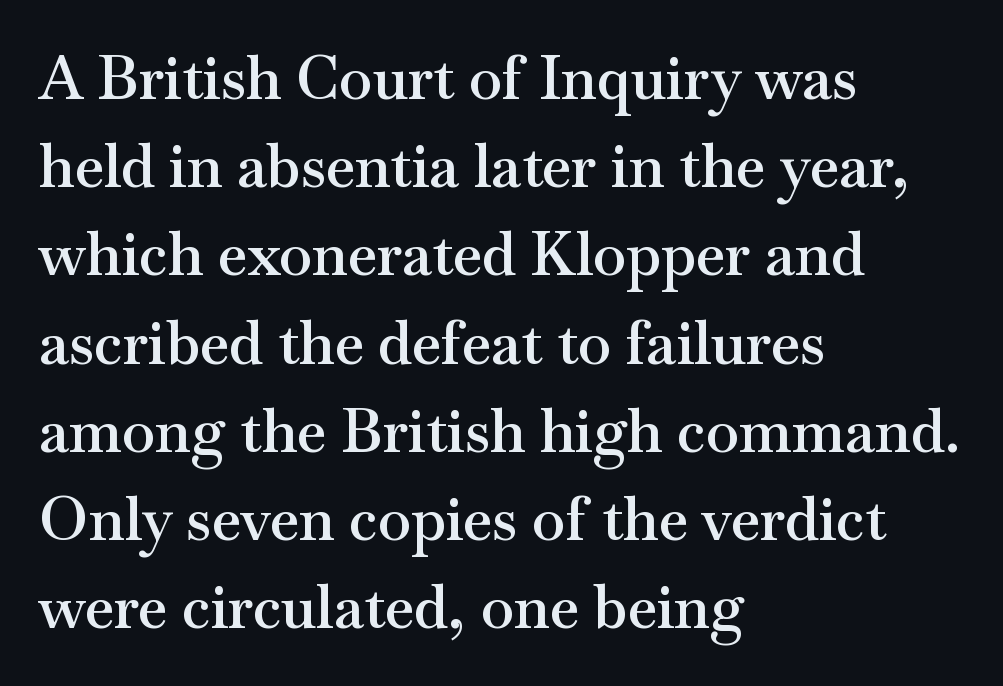
The image shows 60 px semibold, wide serif type, upright; set left-aligned, normal line spacing (1.47x), normal letter spacing, not underlined; medium stroke contrast and a small x-height.
